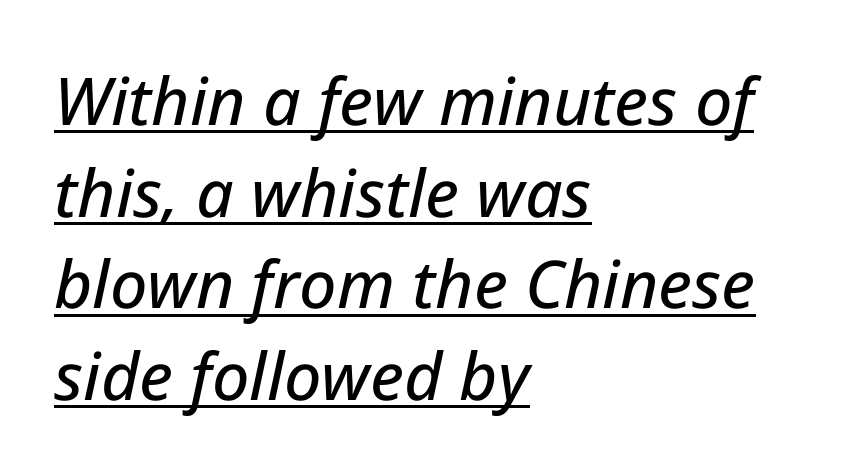
{"italic": "yes", "lean": "right", "slant_degrees": 12, "width": "normal", "stroke_contrast": "low", "x_height": "medium", "monospaced": "no", "underline": "yes", "align": "left", "line_spacing": "normal", "line_spacing_ratio": 1.39, "letter_spacing": "normal", "letter_spacing_em": 0.0, "glyph_px": 66}
